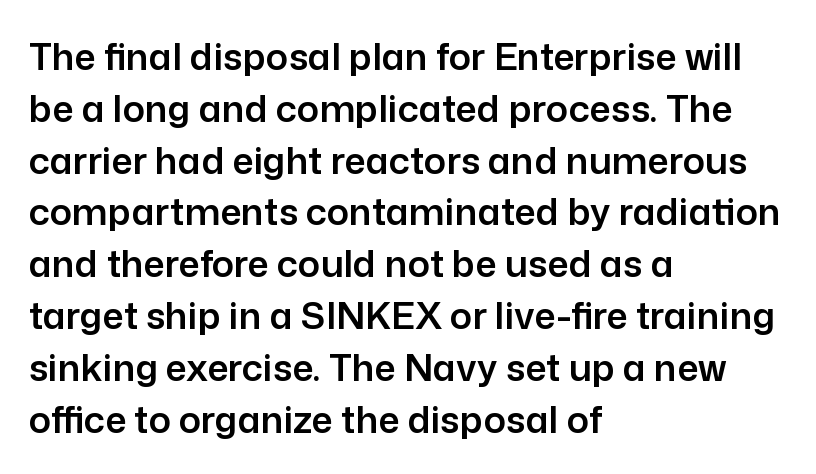
{"serif": "no", "italic": "no", "width": "normal", "stroke_contrast": "low", "x_height": "medium", "monospaced": "no", "underline": "no", "align": "left", "line_spacing": "normal", "line_spacing_ratio": 1.4, "letter_spacing": "normal", "letter_spacing_em": 0.0, "glyph_px": 37}
